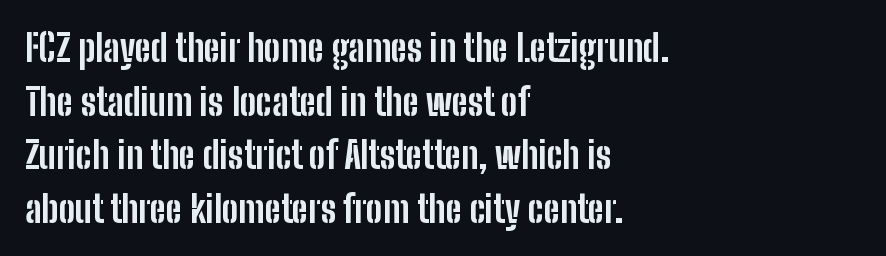
{"serif": "no", "italic": "no", "bold": "yes", "weight": "bold", "width": "condensed", "stroke_contrast": "low", "x_height": "medium", "monospaced": "no", "underline": "no", "align": "left", "line_spacing": "normal", "line_spacing_ratio": 1.45, "letter_spacing": "normal", "letter_spacing_em": 0.0, "glyph_px": 37}
